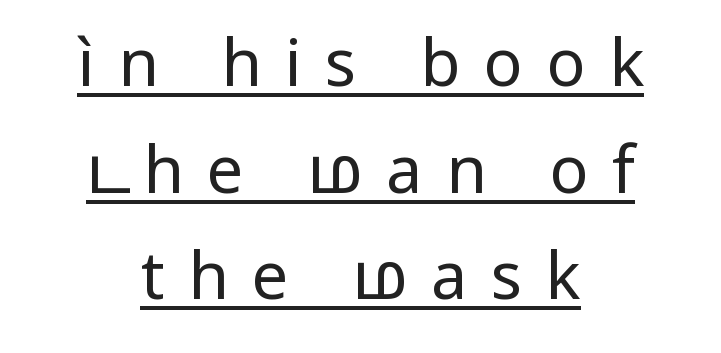
{"serif": "no", "italic": "no", "bold": "no", "weight": "regular", "width": "normal", "stroke_contrast": "low", "x_height": "medium", "monospaced": "no", "underline": "yes", "align": "center", "line_spacing": "normal", "line_spacing_ratio": 1.64, "letter_spacing": "wide", "letter_spacing_em": 0.36, "glyph_px": 65}
